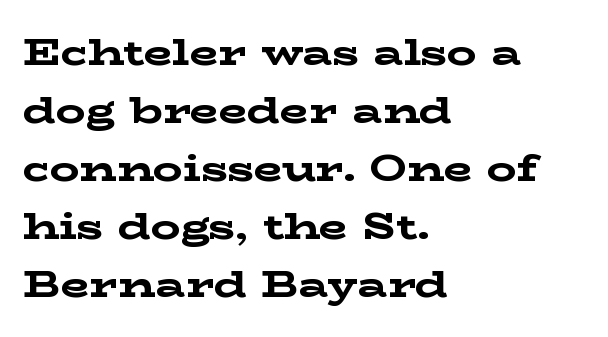
The image shows 37 px bold, wide serif type, upright; set left-aligned, normal line spacing (1.57x), normal letter spacing, not underlined; low stroke contrast and a medium x-height.
